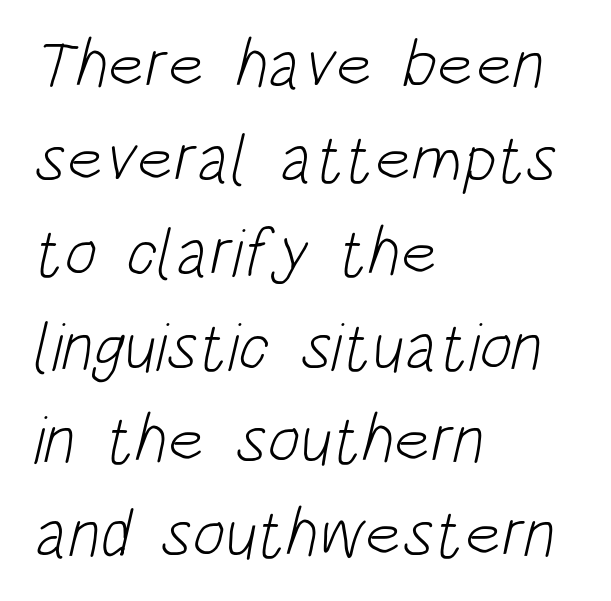
Q: Is the text bold? A: No.
Q: Is the typeface a serif or a sans-serif typeface? A: Sans-serif.
Q: Is the text underlined? A: No.
Q: How is the paragraph aligned? A: Left-aligned.
Q: Is the spacing between letters normal or unusually wide? A: Normal.
Q: Is the spacing between lines tight, normal or loose? A: Normal.
Q: Width (condensed, normal, or wide)? A: Condensed.
Q: Stroke contrast? A: Low.
Q: x-height? A: Large.
Q: Monospaced? A: No.
